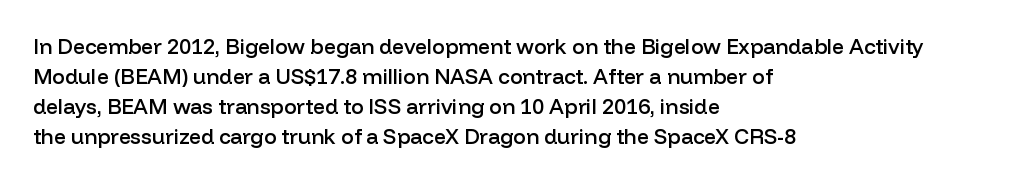
What weight is shown? A semibold, between regular and bold. Nobody touched the tracking dial on this one. This sample keeps an unexceptional amount of space between lines. The typography opts for an upright posture over an oblique one. These lines stack with their left ends in a neat column. The specimen omits any rule beneath the text block's lines.
